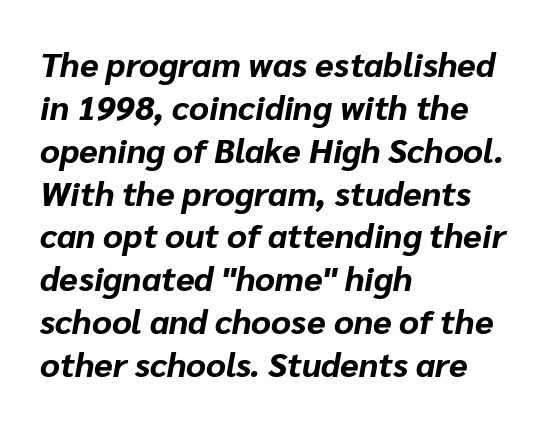
{"italic": "yes", "lean": "right", "slant_degrees": 10, "bold": "yes", "weight": "bold", "width": "normal", "stroke_contrast": "low", "x_height": "medium", "monospaced": "no", "underline": "no", "align": "left", "line_spacing": "normal", "line_spacing_ratio": 1.26, "letter_spacing": "normal", "letter_spacing_em": 0.0, "glyph_px": 34}
